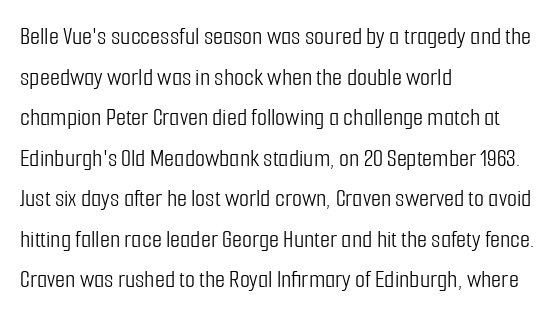
{"italic": "no", "bold": "no", "underline": "no", "align": "left", "line_spacing": "normal", "line_spacing_ratio": 1.56, "letter_spacing": "normal", "letter_spacing_em": 0.0, "glyph_px": 26}
